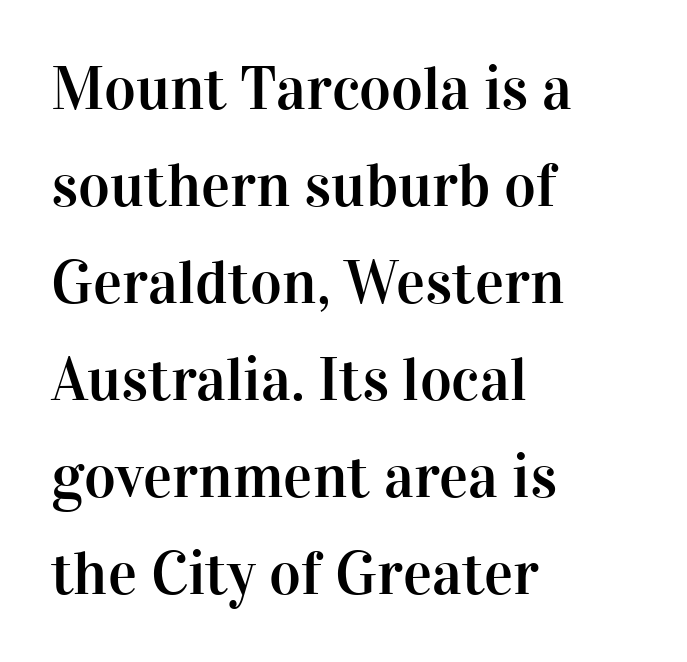
The image shows 61 px serif type, upright; set left-aligned, normal line spacing (1.59x), normal letter spacing, not underlined; high stroke contrast and a medium x-height.
